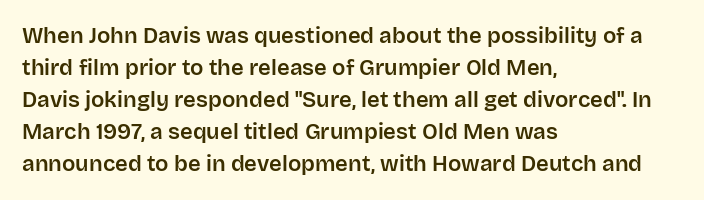
Q: Is the text italic (slanted)? A: No, it is upright.
Q: Is the text underlined? A: No.
Q: How is the paragraph aligned? A: Left-aligned.
Q: Is the spacing between letters normal or unusually wide? A: Normal.
Q: Is the spacing between lines tight, normal or loose? A: Normal.
